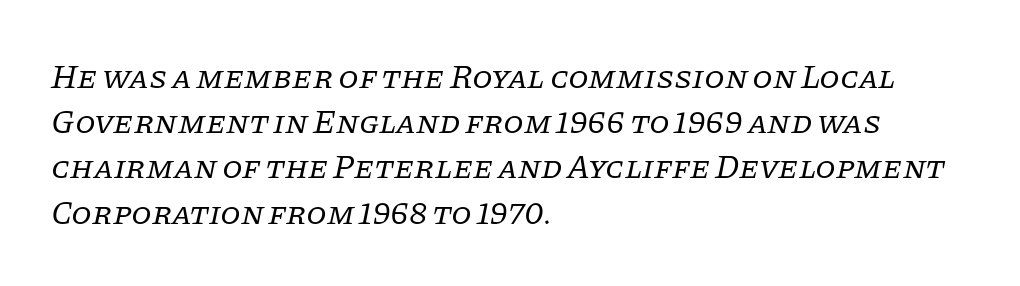
{"serif": "yes", "italic": "yes", "lean": "right", "slant_degrees": 11, "bold": "no", "weight": "regular", "width": "normal", "stroke_contrast": "low", "x_height": "large", "monospaced": "no", "underline": "no", "align": "left", "line_spacing": "normal", "line_spacing_ratio": 1.37, "letter_spacing": "normal", "letter_spacing_em": 0.0, "glyph_px": 33}
